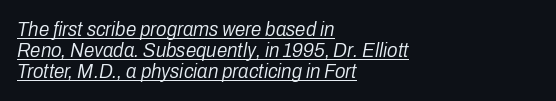
The image shows 21 px text type, italic (leaning right); set left-aligned, tight line spacing (1.01x), normal letter spacing, underlined.
